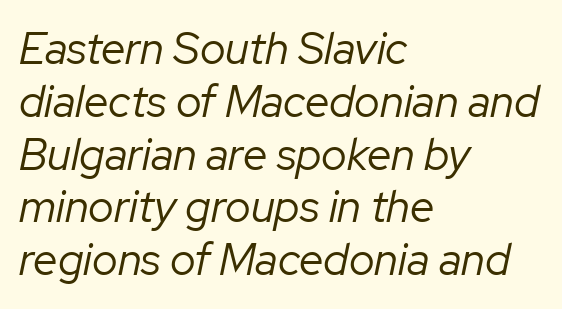
Q: Is the text bold? A: No.
Q: Is the text italic (slanted)? A: Yes, it leans right by about 12 degrees.
Q: Is the text underlined? A: No.
Q: How is the paragraph aligned? A: Left-aligned.
Q: Is the spacing between letters normal or unusually wide? A: Normal.
Q: Width (condensed, normal, or wide)? A: Normal.
Q: Stroke contrast? A: Low.
Q: x-height? A: Medium.
Q: Monospaced? A: No.
